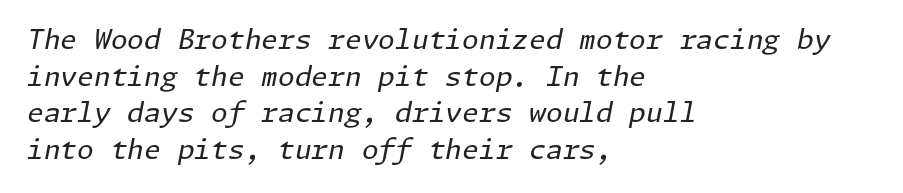
The image shows 27 px text type, italic (leaning right); set left-aligned, normal line spacing (1.36x), normal letter spacing, not underlined.
